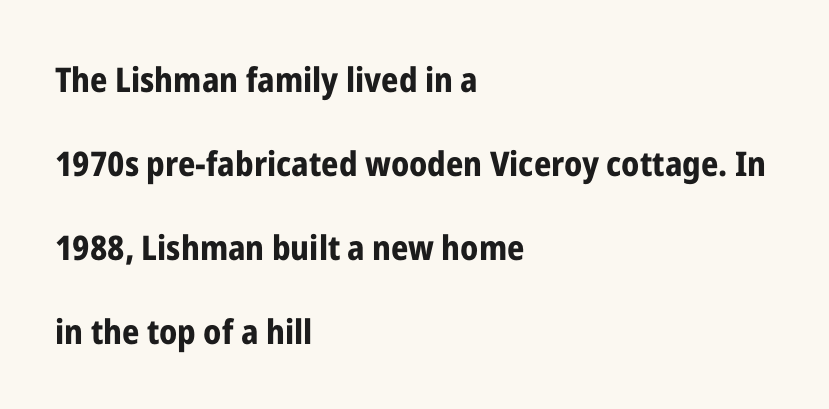
{"serif": "no", "italic": "no", "bold": "yes", "weight": "bold", "width": "condensed", "stroke_contrast": "low", "x_height": "medium", "monospaced": "no", "underline": "no", "align": "left", "line_spacing": "loose", "line_spacing_ratio": 2.47, "letter_spacing": "normal", "letter_spacing_em": 0.0, "glyph_px": 34}
